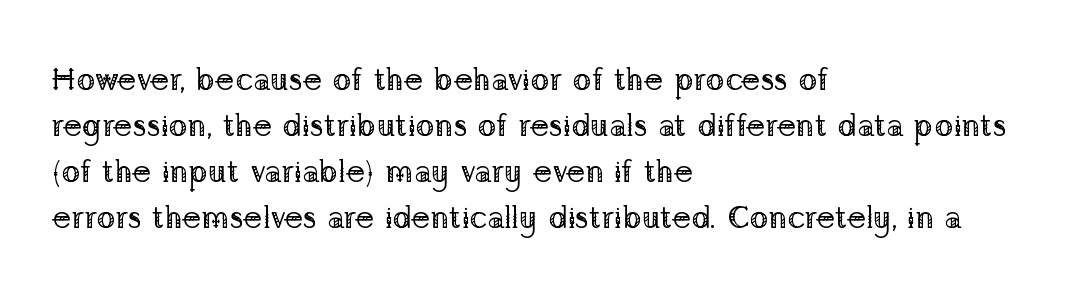
The image shows 32 px regular-weight serif type, upright; set left-aligned, normal line spacing (1.44x), normal letter spacing, not underlined; low stroke contrast and a medium x-height.
